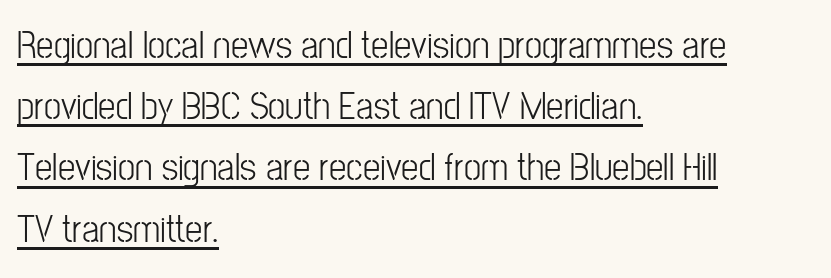
{"serif": "no", "italic": "no", "bold": "no", "weight": "light", "width": "condensed", "stroke_contrast": "low", "x_height": "medium", "monospaced": "no", "underline": "yes", "align": "left", "line_spacing": "normal", "line_spacing_ratio": 1.57, "letter_spacing": "normal", "letter_spacing_em": 0.0, "glyph_px": 39}
